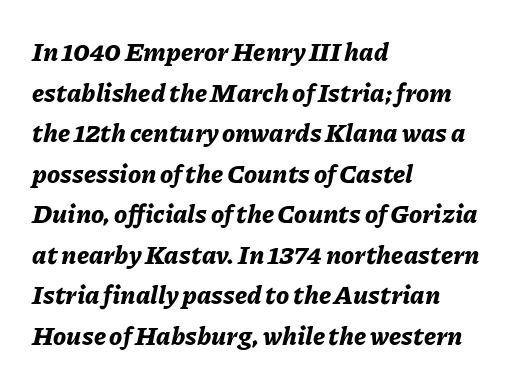
The image shows 26 px bold type, italic (leaning right); set left-aligned, normal line spacing (1.56x), normal letter spacing, not underlined.
